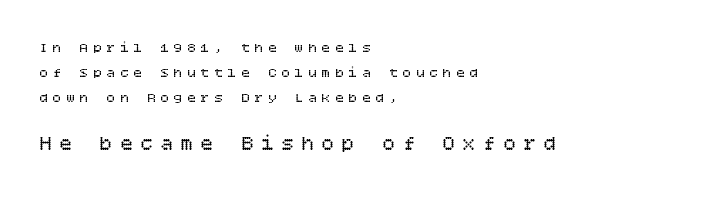
Q: Is the text bold? A: No.
Q: Is the text italic (slanted)? A: No, it is upright.
Q: Is the text underlined? A: No.
Q: How is the paragraph aligned? A: Left-aligned.
Q: Is the spacing between letters normal or unusually wide? A: Unusually wide.
Q: Which block of text is set in a larger size, the first (top) or the second (bottom)? A: The second (bottom) one.
